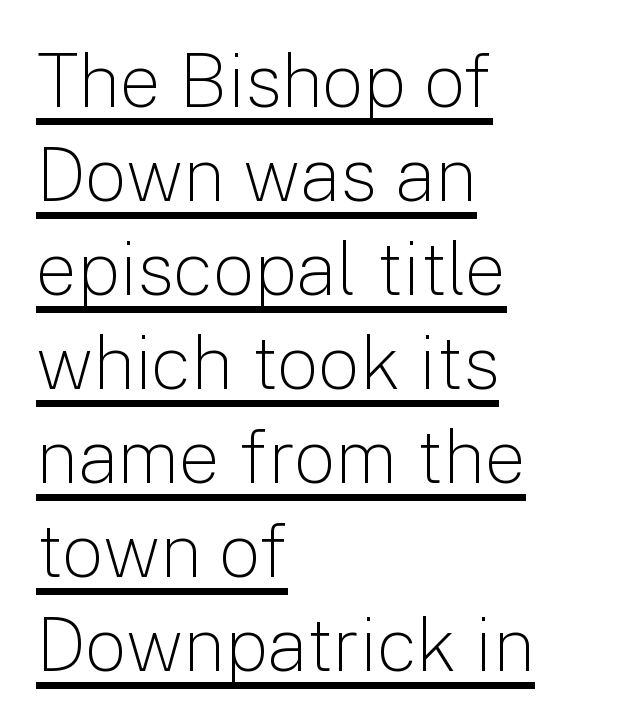
Q: Is the text bold? A: No.
Q: Is the text italic (slanted)? A: No, it is upright.
Q: Is the typeface a serif or a sans-serif typeface? A: Sans-serif.
Q: Is the text underlined? A: Yes.
Q: How is the paragraph aligned? A: Left-aligned.
Q: Is the spacing between letters normal or unusually wide? A: Normal.
Q: Is the spacing between lines tight, normal or loose? A: Normal.
Q: Width (condensed, normal, or wide)? A: Normal.
Q: Stroke contrast? A: Low.
Q: x-height? A: Medium.
Q: Monospaced? A: No.
